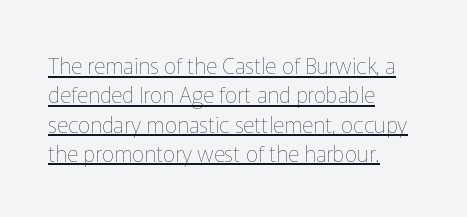
{"italic": "no", "bold": "no", "underline": "yes", "align": "left", "line_spacing": "normal", "line_spacing_ratio": 1.33, "letter_spacing": "normal", "letter_spacing_em": 0.0, "glyph_px": 22}
